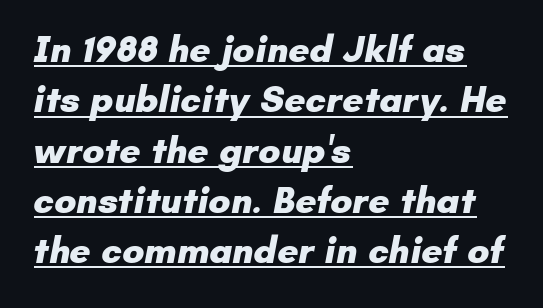
{"serif": "no", "bold": "yes", "weight": "heavy", "width": "normal", "stroke_contrast": "low", "x_height": "small", "monospaced": "no", "underline": "yes", "align": "left", "line_spacing": "normal", "line_spacing_ratio": 1.36, "letter_spacing": "normal", "letter_spacing_em": 0.0, "glyph_px": 37}
